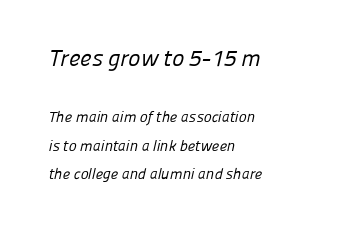
Q: Is the text bold? A: No.
Q: Is the text underlined? A: No.
Q: How is the paragraph aligned? A: Left-aligned.
Q: Is the spacing between letters normal or unusually wide? A: Normal.
Q: Is the spacing between lines tight, normal or loose? A: Loose.
Q: Which block of text is set in a larger size, the first (top) or the second (bottom)? A: The first (top) one.
